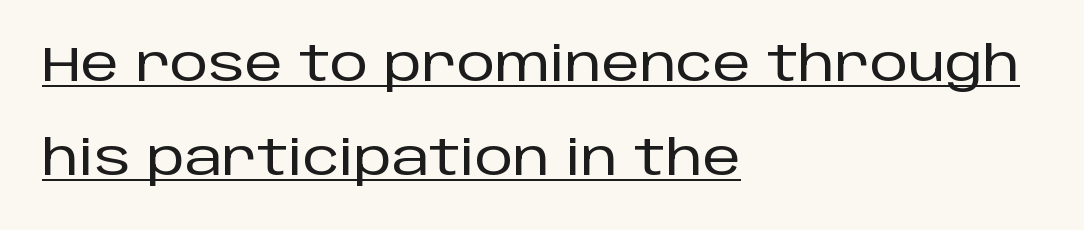
The image shows 48 px sans-serif type, upright; set left-aligned, loose line spacing (1.96x), normal letter spacing, underlined; low stroke contrast and a large x-height.
